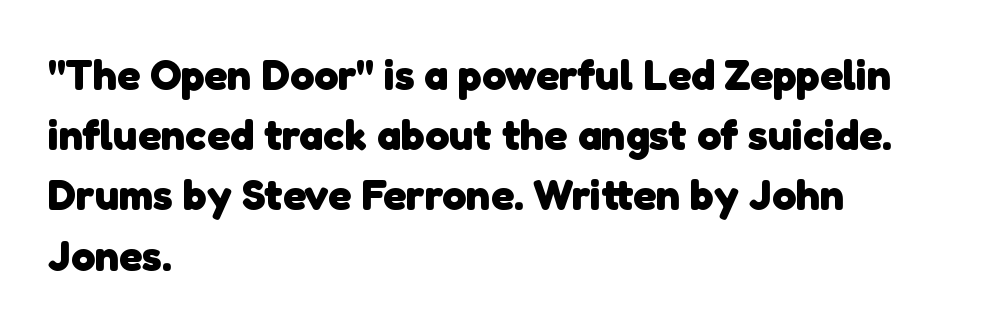
{"serif": "no", "bold": "yes", "weight": "heavy", "width": "normal", "stroke_contrast": "low", "x_height": "medium", "monospaced": "no", "underline": "no", "align": "left", "line_spacing": "normal", "line_spacing_ratio": 1.4, "letter_spacing": "normal", "letter_spacing_em": 0.0, "glyph_px": 43}
